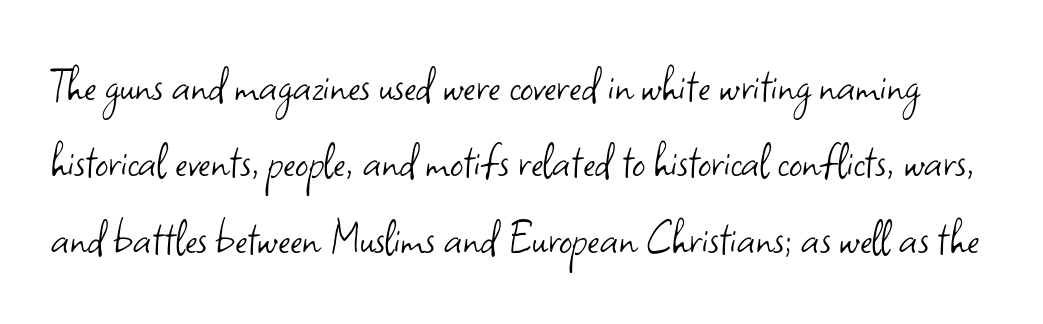
{"serif": "no", "bold": "no", "weight": "light", "width": "normal", "stroke_contrast": "low", "x_height": "small", "monospaced": "no", "underline": "no", "line_spacing": "normal", "line_spacing_ratio": 1.47, "letter_spacing": "normal", "letter_spacing_em": 0.0, "glyph_px": 52}
